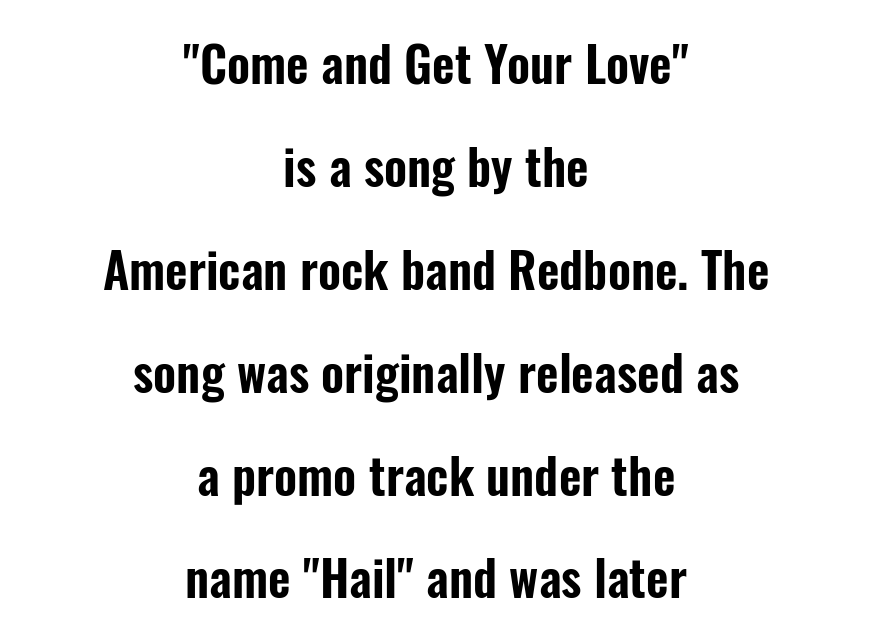
{"serif": "no", "italic": "no", "width": "condensed", "stroke_contrast": "low", "x_height": "medium", "monospaced": "no", "underline": "no", "align": "center", "line_spacing": "loose", "line_spacing_ratio": 2.1, "letter_spacing": "normal", "letter_spacing_em": 0.0, "glyph_px": 49}
